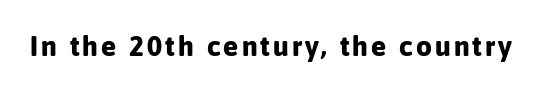
Is there any slant? The stems are plumb. The glyphs in this specimen are sans serif. The face used here is proportionally spaced, like ordinary book or web type. The typesetting leans heavy: a genuine bold. Beneath every word, the page is bare.
